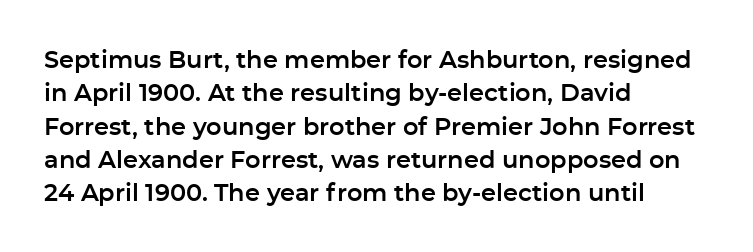
Style check: upright. Bare-footed words on every line. The passage shown has conventional tracking throughout. If you measured baseline to baseline, you'd find a middling distance. A student would call this left alignment; a typographer would say flush left, rag right.
